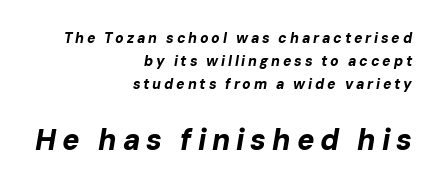
Q: Is the text bold? A: Yes.
Q: Is the text italic (slanted)? A: Yes, it leans right by about 10 degrees.
Q: Is the text underlined? A: No.
Q: How is the paragraph aligned? A: Right-aligned.
Q: Is the spacing between letters normal or unusually wide? A: Unusually wide.
Q: Is the spacing between lines tight, normal or loose? A: Normal.
Q: Which block of text is set in a larger size, the first (top) or the second (bottom)? A: The second (bottom) one.
Q: Width (condensed, normal, or wide)? A: Normal.
Q: Stroke contrast? A: Low.
Q: x-height? A: Medium.
Q: Monospaced? A: No.
